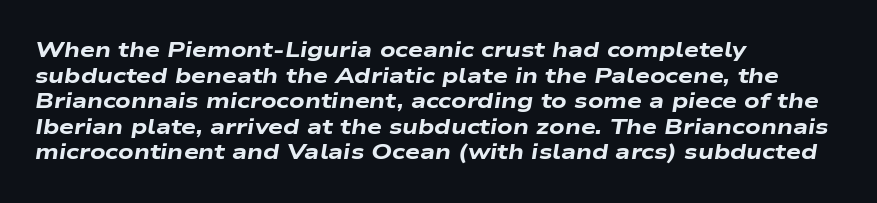
What weight is shown? A full bold with thick strokes. You could call the tracking neutral — neither tight nor loose. Lines of text with bare space underneath. Compared with ordinary roman type, these characters are visibly tilted. The ragged edge is on the right, which tells us the setting is flush left.
